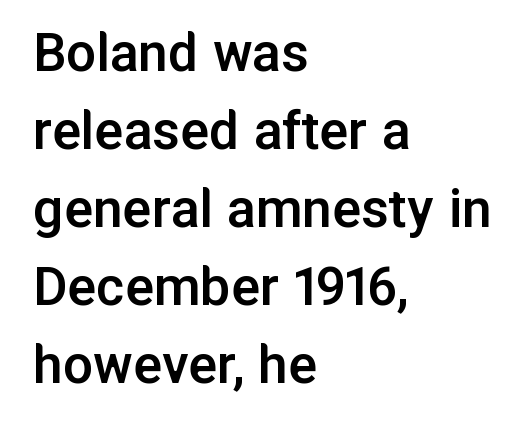
Q: Is the text bold? A: Semi-bold.
Q: Is the text italic (slanted)? A: No, it is upright.
Q: Is the typeface a serif or a sans-serif typeface? A: Sans-serif.
Q: Is the text underlined? A: No.
Q: How is the paragraph aligned? A: Left-aligned.
Q: Is the spacing between letters normal or unusually wide? A: Normal.
Q: Is the spacing between lines tight, normal or loose? A: Normal.
Q: Width (condensed, normal, or wide)? A: Normal.
Q: Stroke contrast? A: Low.
Q: x-height? A: Medium.
Q: Monospaced? A: No.
